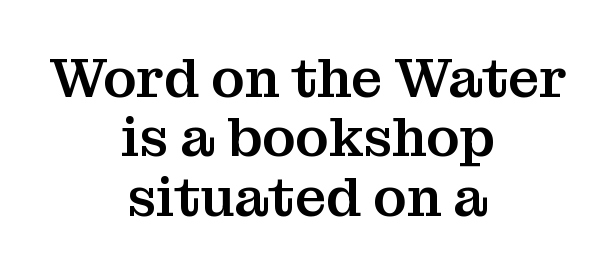
Notice how the stems are strictly vertical — no italics here. The lines are packed closely together with very little leading. Alignment: centered. Default kerning and tracking; the words read as compact shapes. These lines are composed in type with serifs. The strip under each line holds only bare page.
